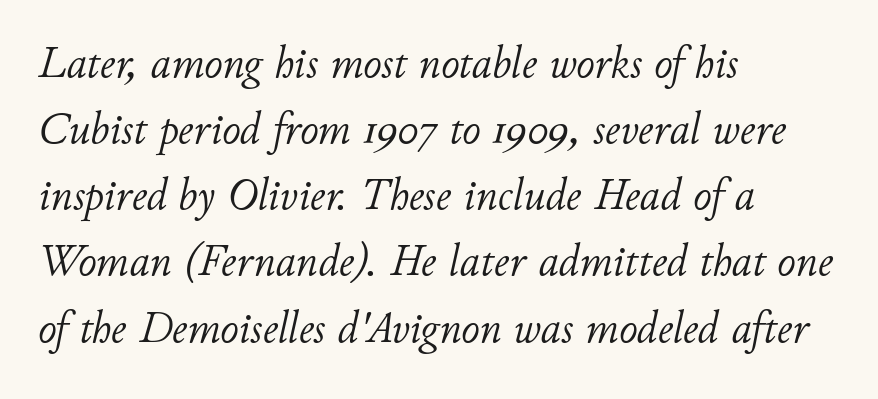
{"italic": "yes", "lean": "right", "slant_degrees": 11, "bold": "no", "weight": "light", "width": "normal", "stroke_contrast": "low", "x_height": "small", "monospaced": "no", "underline": "no", "align": "left", "line_spacing": "normal", "line_spacing_ratio": 1.47, "letter_spacing": "normal", "letter_spacing_em": 0.0, "glyph_px": 45}
